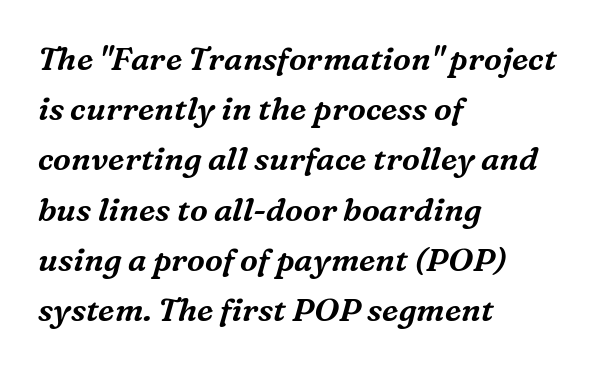
Q: Is the text italic (slanted)? A: Yes, it leans right by about 16 degrees.
Q: Is the typeface a serif or a sans-serif typeface? A: Serif.
Q: Is the text underlined? A: No.
Q: How is the paragraph aligned? A: Left-aligned.
Q: Is the spacing between letters normal or unusually wide? A: Normal.
Q: Is the spacing between lines tight, normal or loose? A: Normal.
Q: Width (condensed, normal, or wide)? A: Normal.
Q: Stroke contrast? A: Medium.
Q: x-height? A: Medium.
Q: Monospaced? A: No.
